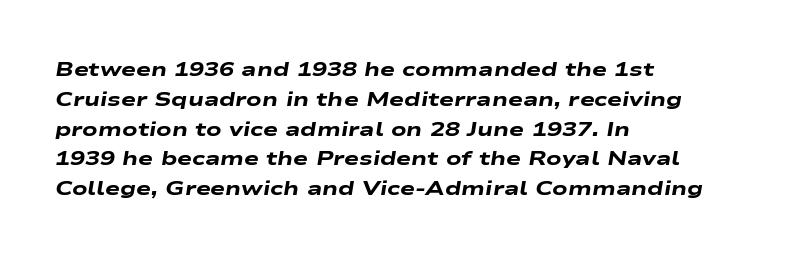
The image shows 20 px bold type, italic (leaning right); set left-aligned, normal line spacing (1.49x), normal letter spacing, not underlined.
